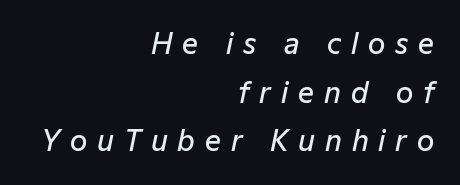
{"italic": "yes", "lean": "right", "slant_degrees": 12, "bold": "semi", "weight": "semibold", "width": "normal", "stroke_contrast": "low", "x_height": "medium", "monospaced": "no", "underline": "no", "align": "right", "line_spacing_ratio": 1.74, "letter_spacing": "wide", "letter_spacing_em": 0.35, "glyph_px": 28}
